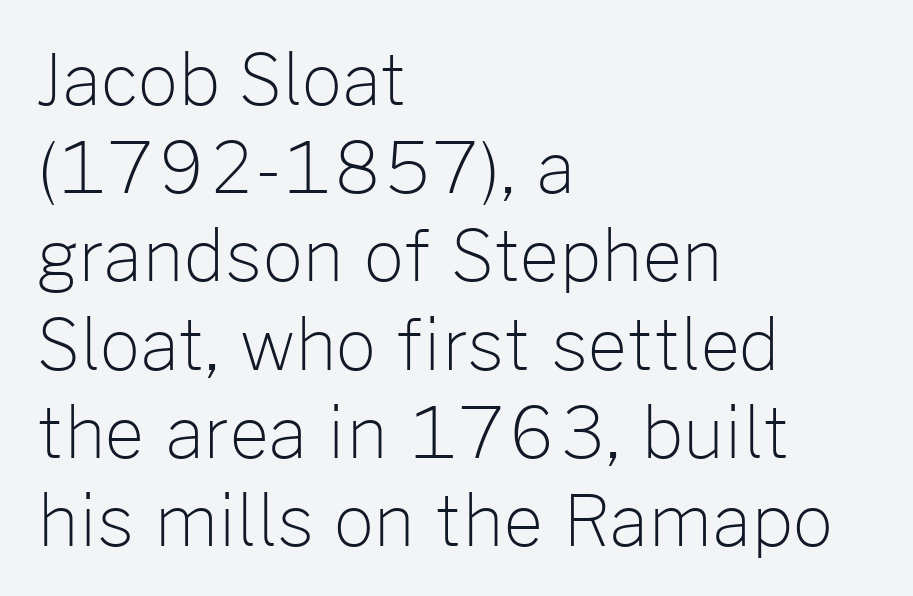
{"serif": "no", "italic": "no", "bold": "no", "weight": "light", "width": "normal", "stroke_contrast": "low", "x_height": "medium", "monospaced": "no", "underline": "no", "align": "left", "line_spacing": "normal", "line_spacing_ratio": 1.26, "letter_spacing": "normal", "letter_spacing_em": 0.0, "glyph_px": 70}
